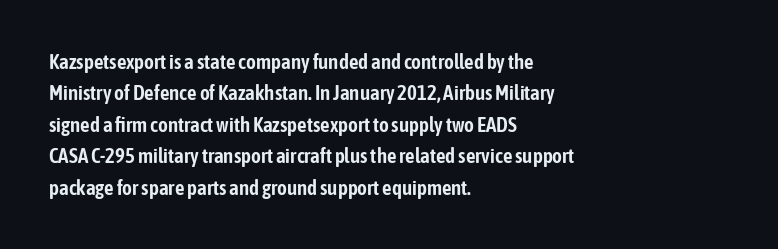
Unmarked baselines from the first word to the last. Every character sits straight up, as roman type does. The lines in this sample share a left origin and differ only in where they stop. Summary of vertical rhythm: regular, with standard interline spacing. Inter-character spacing is left at the font's built-in metrics.
